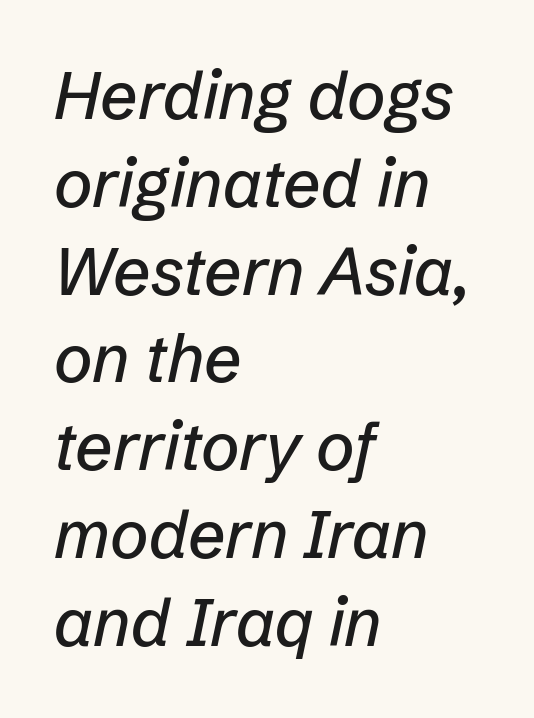
Q: Is the text italic (slanted)? A: Yes, it leans right by about 12 degrees.
Q: Is the text underlined? A: No.
Q: How is the paragraph aligned? A: Left-aligned.
Q: Is the spacing between letters normal or unusually wide? A: Normal.
Q: Is the spacing between lines tight, normal or loose? A: Normal.
Q: Width (condensed, normal, or wide)? A: Normal.
Q: Stroke contrast? A: Low.
Q: x-height? A: Medium.
Q: Monospaced? A: No.
